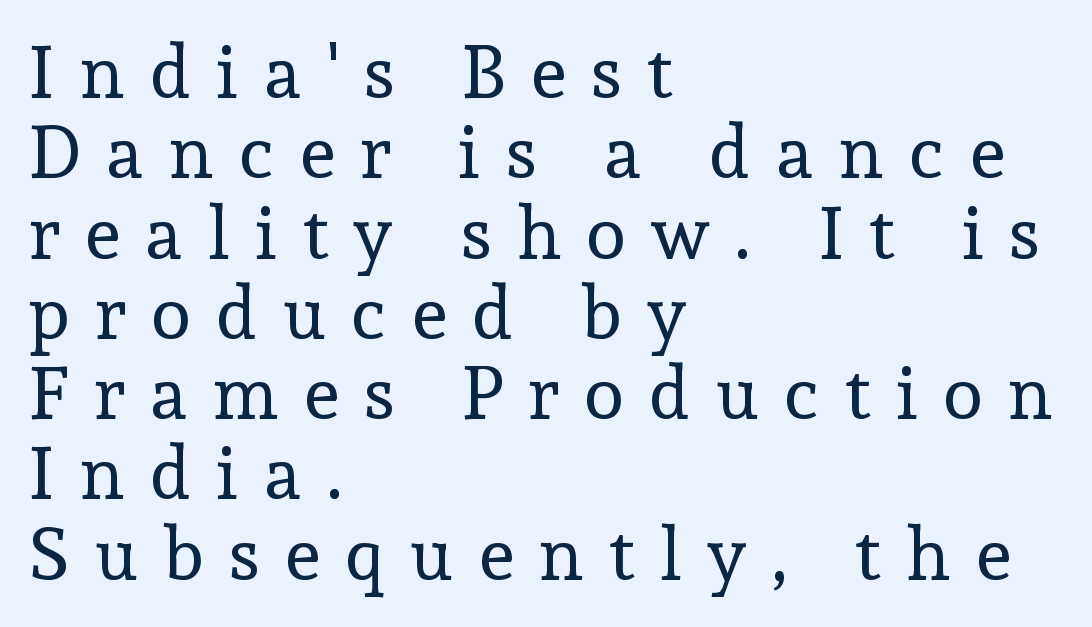
The image shows 73 px regular-weight serif type, upright; set left-aligned, tight line spacing (1.1x), unusually wide letter spacing (+0.35 em), not underlined; a medium x-height.
